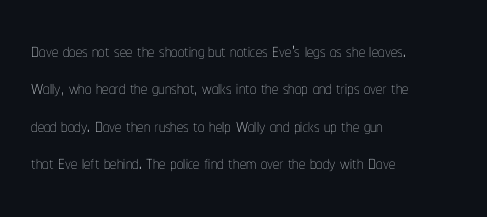
{"italic": "no", "bold": "no", "underline": "no", "align": "left", "line_spacing": "normal", "line_spacing_ratio": 1.5, "letter_spacing": "normal", "letter_spacing_em": 0.0, "glyph_px": 25}
